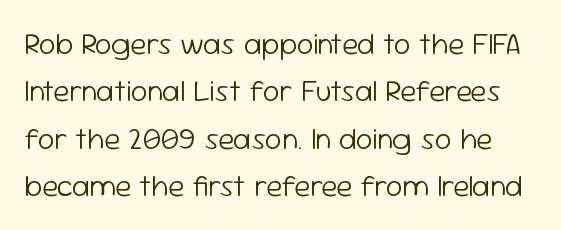
{"serif": "no", "italic": "no", "bold": "no", "weight": "light", "width": "normal", "stroke_contrast": "low", "x_height": "medium", "monospaced": "no", "underline": "no", "line_spacing": "normal", "line_spacing_ratio": 1.58, "letter_spacing": "normal", "letter_spacing_em": 0.0, "glyph_px": 30}
